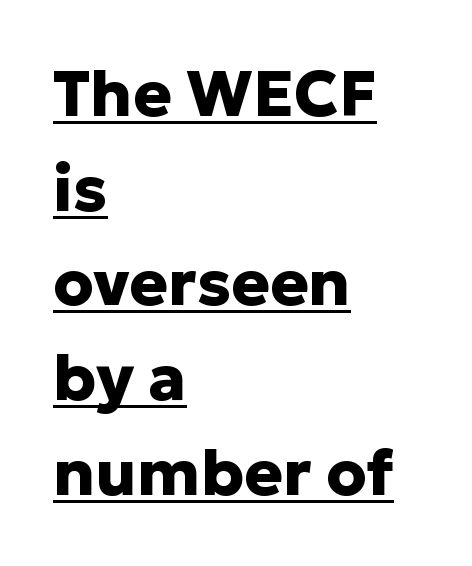
{"serif": "no", "italic": "no", "bold": "yes", "weight": "heavy", "width": "normal", "stroke_contrast": "low", "x_height": "medium", "monospaced": "no", "underline": "yes", "align": "left", "line_spacing": "normal", "line_spacing_ratio": 1.48, "letter_spacing": "normal", "letter_spacing_em": 0.0, "glyph_px": 64}
